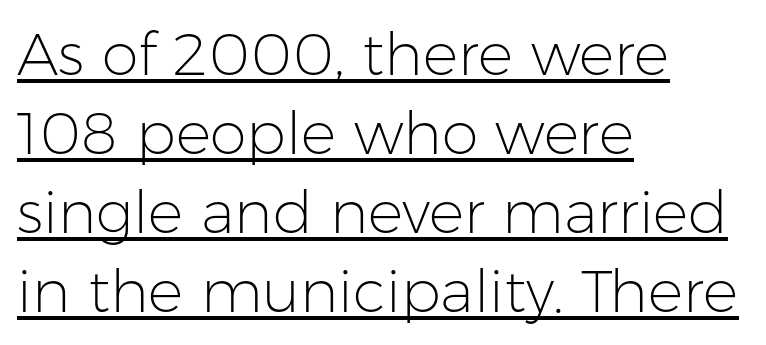
{"serif": "no", "italic": "no", "bold": "no", "weight": "light", "width": "normal", "stroke_contrast": "low", "x_height": "medium", "monospaced": "no", "underline": "yes", "align": "left", "line_spacing": "normal", "line_spacing_ratio": 1.34, "letter_spacing": "normal", "letter_spacing_em": 0.0, "glyph_px": 59}
